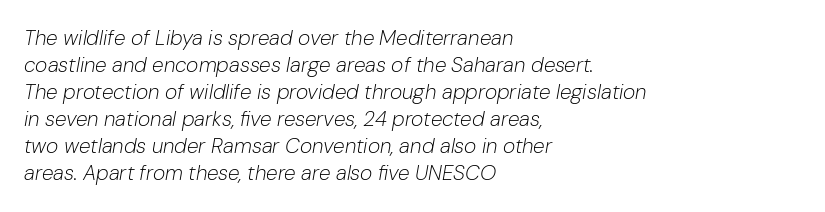
{"italic": "yes", "lean": "right", "slant_degrees": 10, "bold": "no", "underline": "no", "align": "left", "line_spacing": "normal", "line_spacing_ratio": 1.29, "letter_spacing": "normal", "letter_spacing_em": 0.0, "glyph_px": 21}
